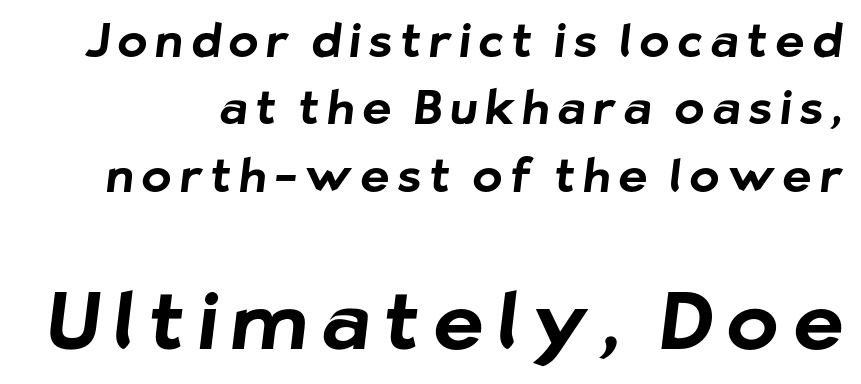
The image shows 78 px bold sans-serif type; set normal line spacing (1.5x), not underlined; the second (bottom) block is 1.73x larger; low stroke contrast and a medium x-height.
